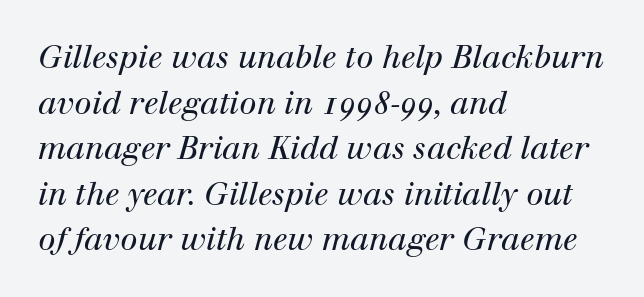
Q: Is the text bold? A: No.
Q: Is the text italic (slanted)? A: Yes, it leans right by about 12 degrees.
Q: Is the typeface a serif or a sans-serif typeface? A: Serif.
Q: Is the text underlined? A: No.
Q: How is the paragraph aligned? A: Left-aligned.
Q: Is the spacing between letters normal or unusually wide? A: Normal.
Q: Is the spacing between lines tight, normal or loose? A: Normal.
Q: Width (condensed, normal, or wide)? A: Normal.
Q: Stroke contrast? A: High.
Q: x-height? A: Medium.
Q: Monospaced? A: No.
